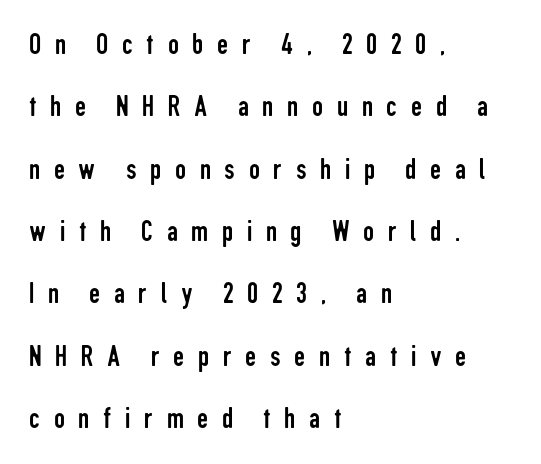
A typesetter would mark this as roman, not italic. The passage shown is typed in a proportional face where columns would drift. One glance says open: line gaps are wider than usual. Characters follow at a spacing far wider than the type designer built in.
